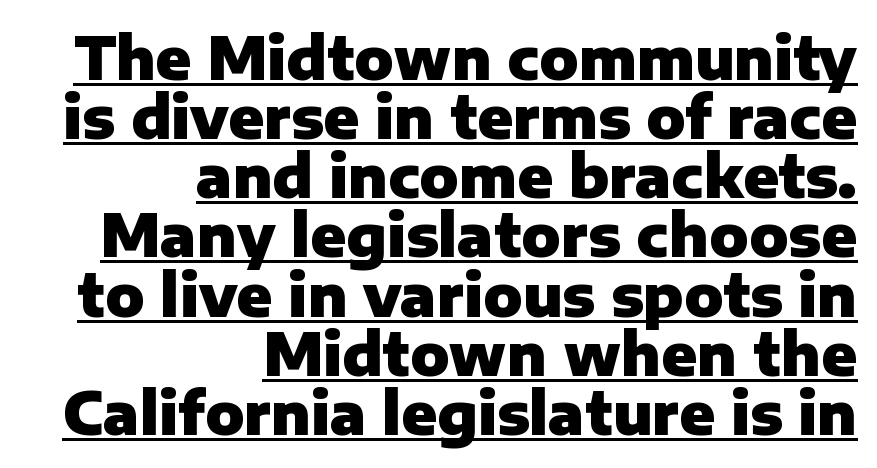
Note the varied advance widths — an 'i' is clearly narrower than an 'm'. Typeset ragged left — the right edge is the straight one. Leading is clearly below the norm, producing a dense column. Compared with typical body copy, the letter spacing here is the same.
